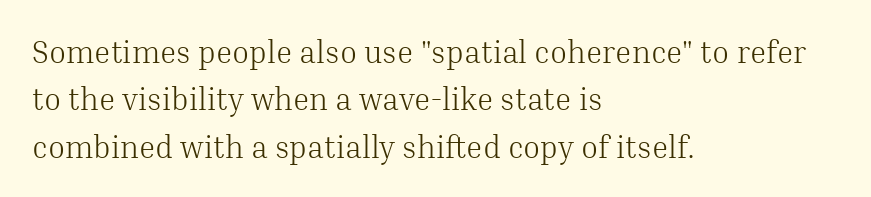
The image shows 31 px light serif type, upright; set left-aligned, normal line spacing (1.53x), normal letter spacing, not underlined; medium stroke contrast and a medium x-height.
